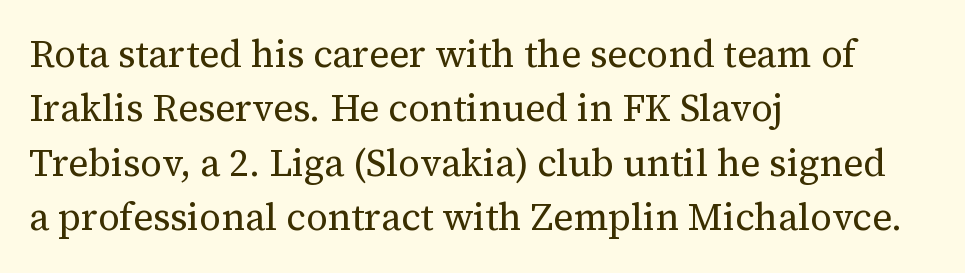
The image shows 38 px regular-weight serif type, upright; set left-aligned, normal line spacing (1.43x), normal letter spacing, not underlined; medium stroke contrast and a medium x-height.
